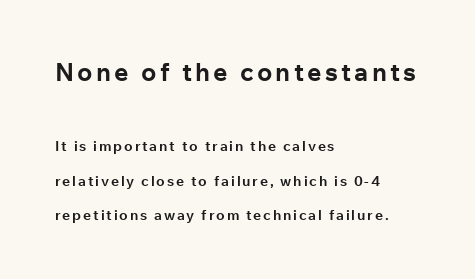
The image shows 25 px bold type, upright; set left-aligned, loose line spacing (2.45x), not underlined; the first (top) block is 1.79x larger.
